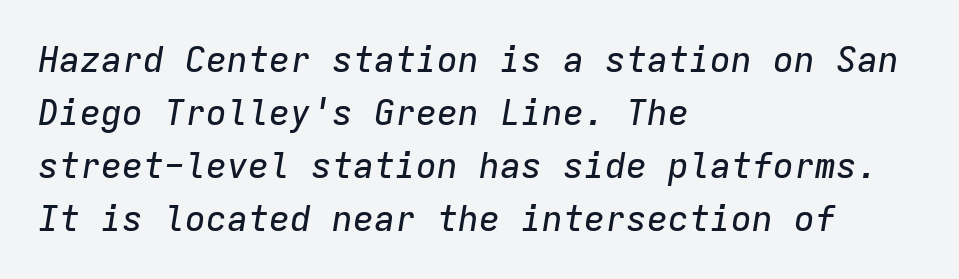
{"italic": "yes", "lean": "right", "slant_degrees": 9, "width": "normal", "stroke_contrast": "low", "x_height": "medium", "monospaced": "yes", "underline": "no", "align": "left", "line_spacing": "normal", "line_spacing_ratio": 1.51, "letter_spacing": "normal", "letter_spacing_em": 0.0, "glyph_px": 35}
